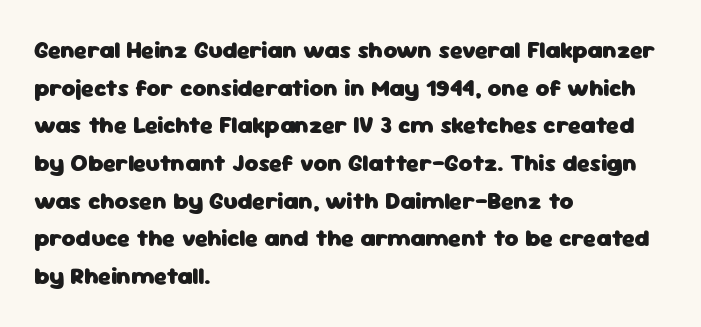
{"italic": "no", "bold": "yes", "underline": "no", "align": "left", "line_spacing": "normal", "line_spacing_ratio": 1.57, "letter_spacing": "normal", "letter_spacing_em": 0.0, "glyph_px": 24}
